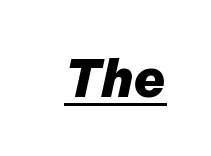
The rendering uses natural spacing where letterforms have individual widths. Heavy-handed strokes throughout: this text is bold. The rendering keeps characters at their native spacing. A typographer would call this underscored text. Does the lettering tilt? It does — this is italic.
